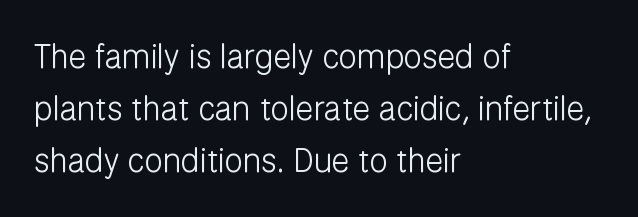
Italic: no, the glyphs are upright roman. Nope, no serifs anywhere on these letters. The area under the type is left untouched. Baseline-to-baseline distance is the conventional proportion of letter height. The paragraph shown leans on its left margin. Here the designer chose a conventional face with non-uniform glyph widths.
